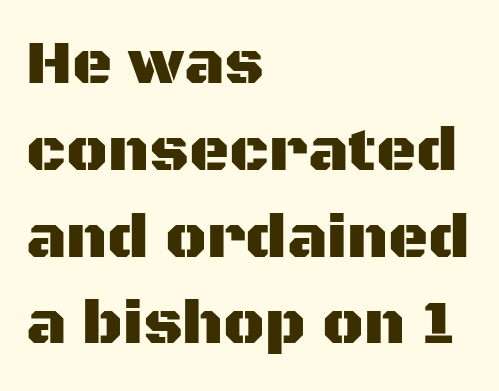
Unmarked baselines from the first word to the last. Baseline-to-baseline distance is the conventional proportion of letter height. The letters stand upright; this is a roman face. You can tell from the bare stems that sans-serif type was used.
